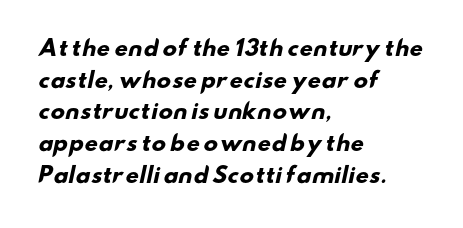
The image shows 21 px bold type; set left-aligned, normal line spacing (1.51x), normal letter spacing, not underlined.
